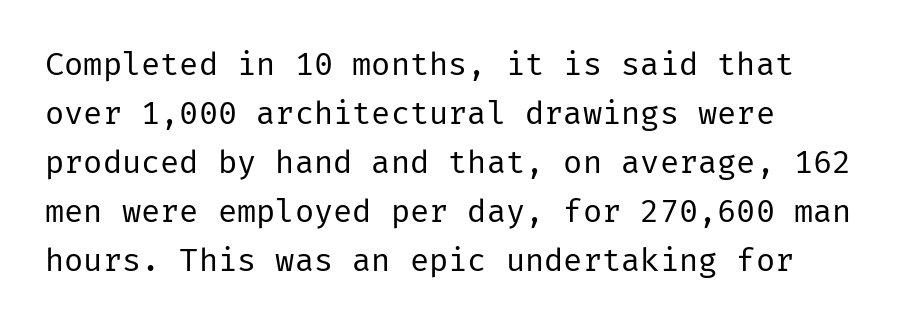
The image shows 32 px regular-weight sans-serif type, upright; set left-aligned, normal line spacing (1.53x), normal letter spacing, not underlined; low stroke contrast and a medium x-height.
